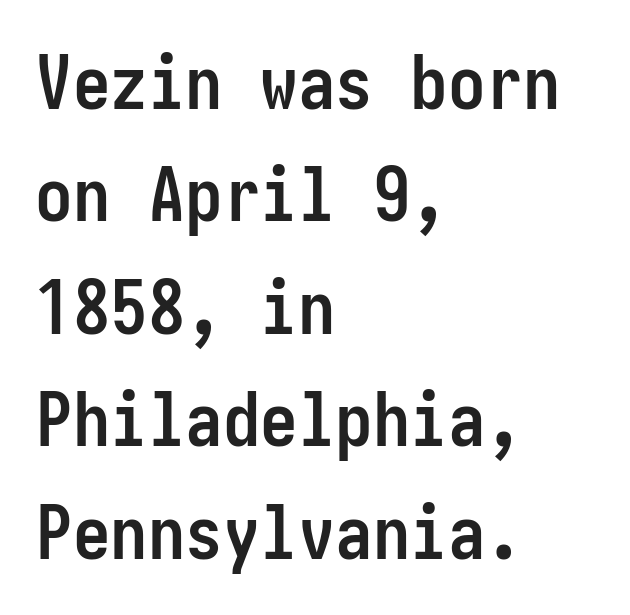
The image shows 75 px semibold, condensed sans-serif type, upright; set left-aligned, normal line spacing (1.5x), normal letter spacing, not underlined; low stroke contrast and a medium x-height.
